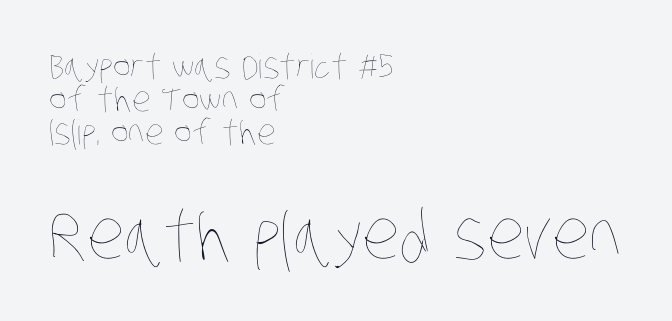
{"bold": "no", "weight": "thin", "width": "condensed", "stroke_contrast": "low", "x_height": "large", "monospaced": "no", "underline": "no", "align": "left", "line_spacing": "tight", "line_spacing_ratio": 0.97, "letter_spacing": "normal", "letter_spacing_em": 0.0, "larger_block": "second", "size_ratio": 2.0, "glyph_px": 68}
